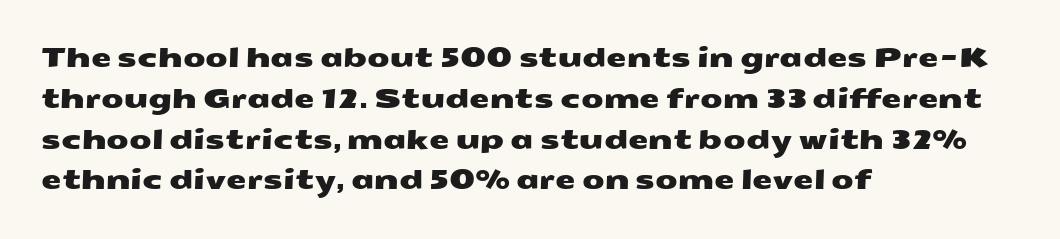
Q: Is the text underlined? A: No.
Q: How is the paragraph aligned? A: Left-aligned.
Q: Is the spacing between letters normal or unusually wide? A: Normal.
Q: Is the spacing between lines tight, normal or loose? A: Normal.
